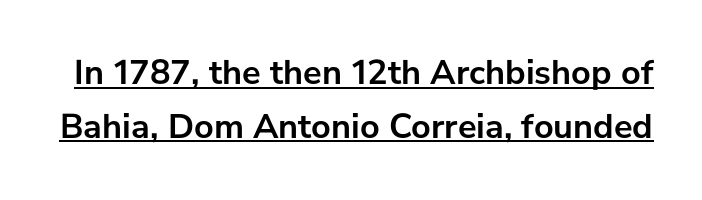
{"serif": "no", "italic": "no", "bold": "yes", "weight": "semibold", "width": "normal", "stroke_contrast": "low", "x_height": "medium", "monospaced": "no", "underline": "yes", "line_spacing": "normal", "line_spacing_ratio": 1.53, "letter_spacing": "normal", "letter_spacing_em": 0.0, "glyph_px": 35}
